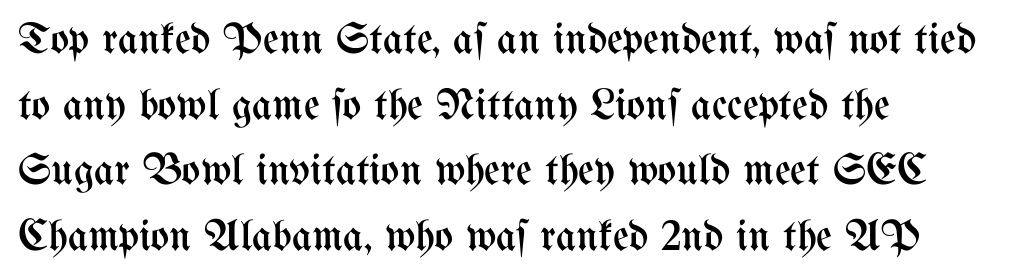
{"italic": "no", "bold": "no", "weight": "regular", "width": "condensed", "stroke_contrast": "medium", "x_height": "medium", "monospaced": "no", "underline": "no", "align": "left", "line_spacing": "normal", "line_spacing_ratio": 1.49, "letter_spacing": "normal", "letter_spacing_em": 0.0, "glyph_px": 44}
